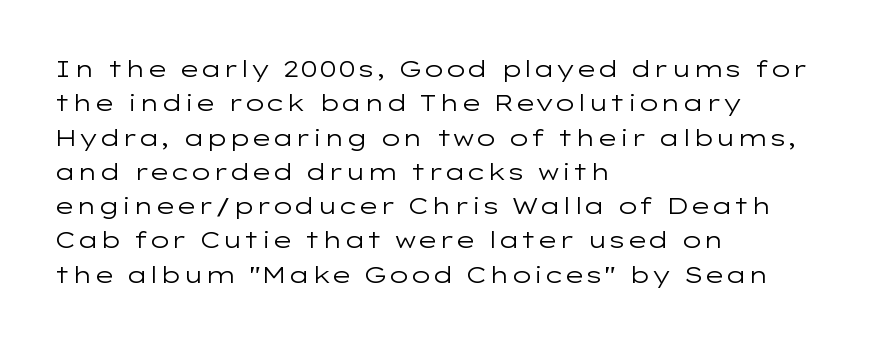
The vertical gap from one line to the next is medium. These lines were composed using upright roman letters. Horizontal alignment here is leftward, the default for most running prose. The gaps between neighbouring characters are ordinary and unremarkable. Weight: regular or lighter.
